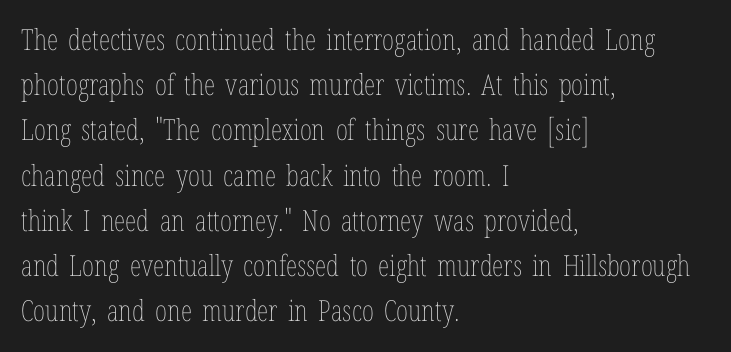
The image shows 29 px thin, condensed type, upright; set left-aligned, normal line spacing (1.56x), normal letter spacing, not underlined; low stroke contrast and a medium x-height.
